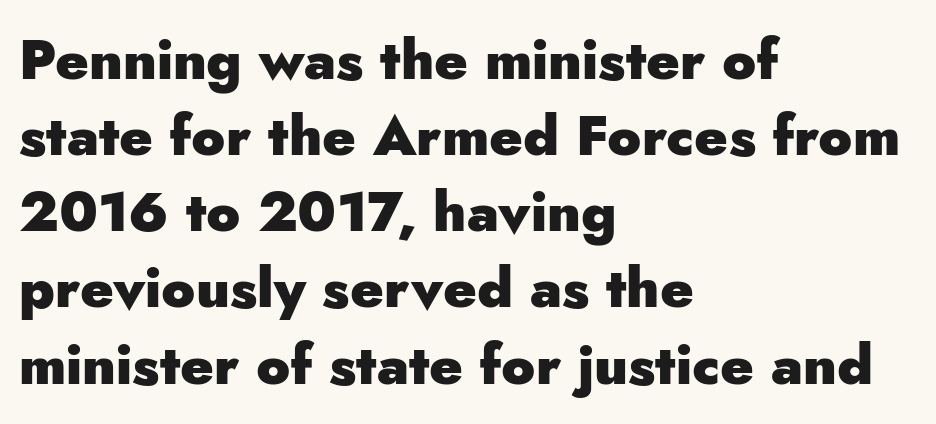
The image shows 56 px heavy sans-serif type, upright; set left-aligned, normal line spacing (1.36x), normal letter spacing, not underlined; low stroke contrast and a small x-height.
